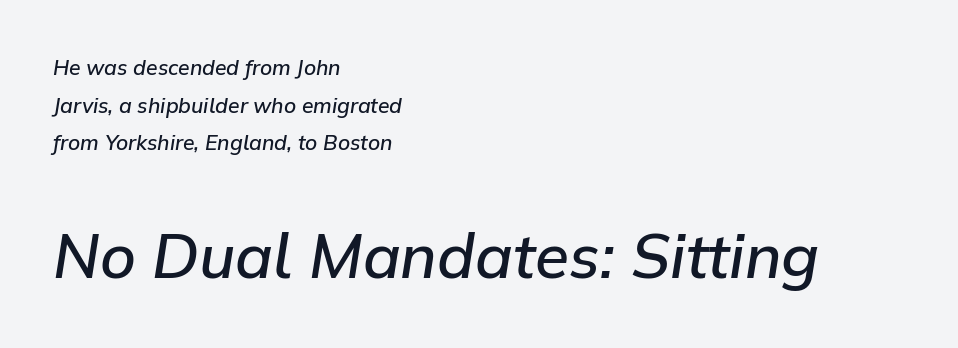
Think of a printed novel: that variable character pitch is what you see here. Layout note: lines flush left. Size contrast runs from small at the top to large at the bottom. Emphasis-style slanted type is in use.
